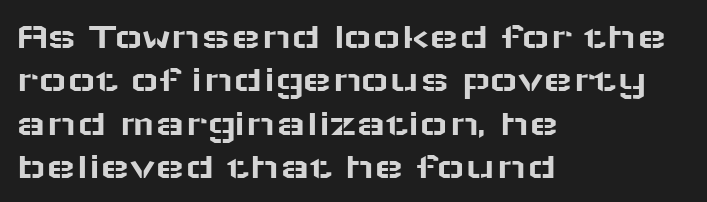
The image shows 39 px wide sans-serif type, upright; set left-aligned, tight line spacing (1.11x), normal letter spacing, not underlined; low stroke contrast and a medium x-height.
